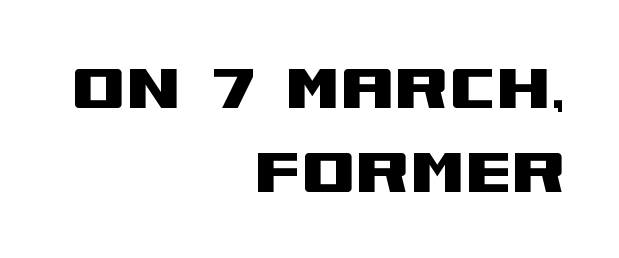
Vertically, the passage feels compressed, each row crowding the next. Nobody touched the tracking dial on this one. Short and long lines alike share a common ending point at right. To sum up the face: it is a sans, with no serifs.
